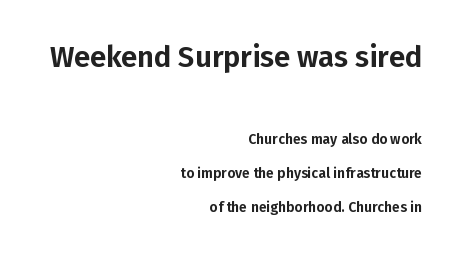
{"serif": "no", "italic": "no", "width": "normal", "stroke_contrast": "low", "x_height": "medium", "monospaced": "no", "underline": "no", "align": "right", "line_spacing": "loose", "line_spacing_ratio": 2.41, "letter_spacing": "normal", "letter_spacing_em": 0.0, "larger_block": "first", "size_ratio": 2.07, "glyph_px": 29}
